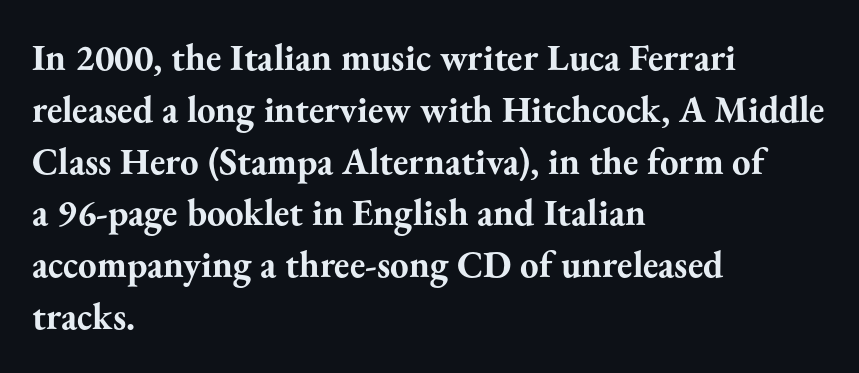
Lines of text with bare space underneath. Do the letters lean? They stand straight. Caption: bold face, heavy strokes. Casual observation: everything's shoved over to the left. Typographically, this falls in the serif category. The line texture is even and compact thanks to regular tracking.
